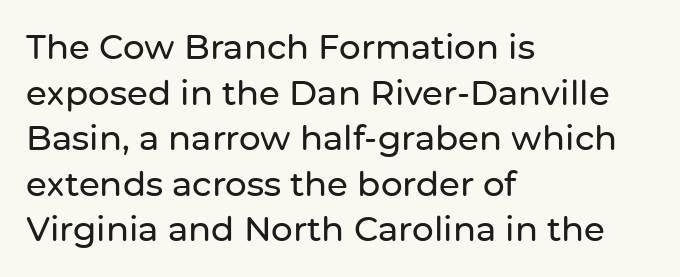
Q: Is the text italic (slanted)? A: No, it is upright.
Q: Is the typeface a serif or a sans-serif typeface? A: Sans-serif.
Q: Is the text underlined? A: No.
Q: How is the paragraph aligned? A: Left-aligned.
Q: Is the spacing between letters normal or unusually wide? A: Normal.
Q: Is the spacing between lines tight, normal or loose? A: Normal.
Q: Width (condensed, normal, or wide)? A: Normal.
Q: Stroke contrast? A: Low.
Q: x-height? A: Medium.
Q: Monospaced? A: No.
